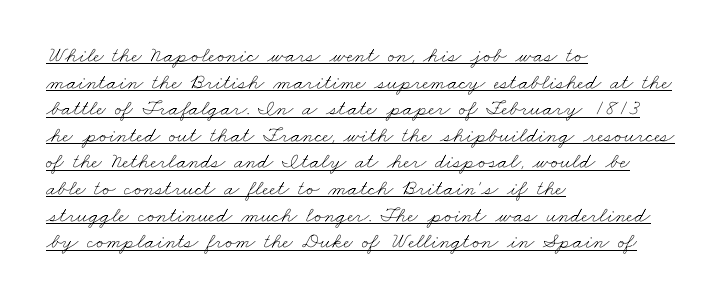
{"bold": "no", "underline": "yes", "align": "left", "line_spacing_ratio": 1.21, "letter_spacing": "normal", "letter_spacing_em": 0.0, "glyph_px": 22}
